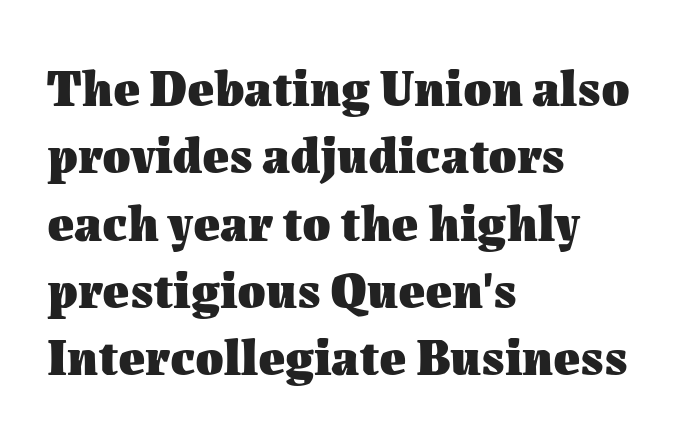
The area under the type is left untouched. How are the letters spaced? Ordinarily, with no added tracking. Left-aligned paragraph, ragged on the right. These lines were composed using upright roman letters. Do the characters align in a grid? No, the font is proportional. The block of text has a typical density, with ordinary space between rows.
